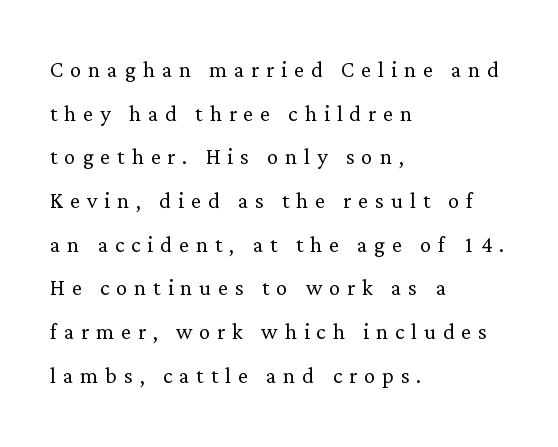
Q: Is the text bold? A: No.
Q: Is the text italic (slanted)? A: No, it is upright.
Q: Is the typeface a serif or a sans-serif typeface? A: Serif.
Q: Is the text underlined? A: No.
Q: How is the paragraph aligned? A: Left-aligned.
Q: Is the spacing between letters normal or unusually wide? A: Unusually wide.
Q: Is the spacing between lines tight, normal or loose? A: Normal.
Q: Width (condensed, normal, or wide)? A: Normal.
Q: Stroke contrast? A: Low.
Q: x-height? A: Medium.
Q: Monospaced? A: No.
